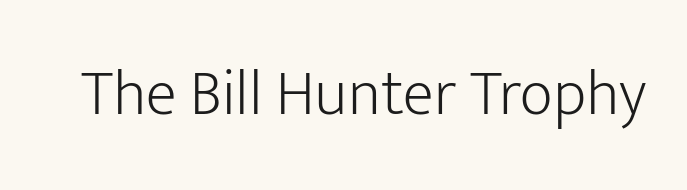
The image shows 64 px light sans-serif type, upright; set normal letter spacing, not underlined; low stroke contrast and a medium x-height.
